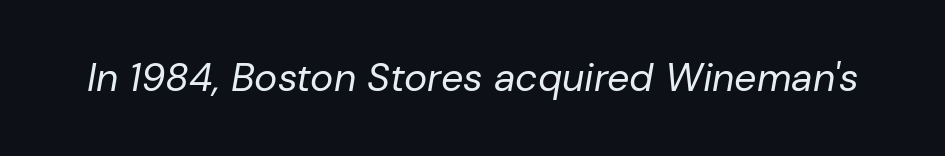
{"italic": "yes", "lean": "right", "slant_degrees": 10, "bold": "no", "weight": "regular", "width": "normal", "stroke_contrast": "low", "x_height": "medium", "monospaced": "no", "underline": "no", "letter_spacing": "normal", "letter_spacing_em": 0.0, "glyph_px": 39}
